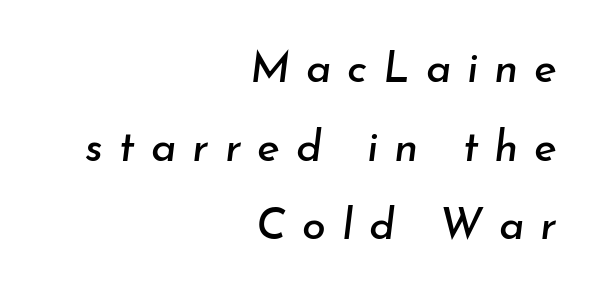
{"italic": "yes", "lean": "right", "slant_degrees": 7, "width": "normal", "stroke_contrast": "low", "x_height": "small", "monospaced": "no", "underline": "no", "align": "right", "line_spacing_ratio": 1.83, "letter_spacing": "wide", "letter_spacing_em": 0.37, "glyph_px": 43}
